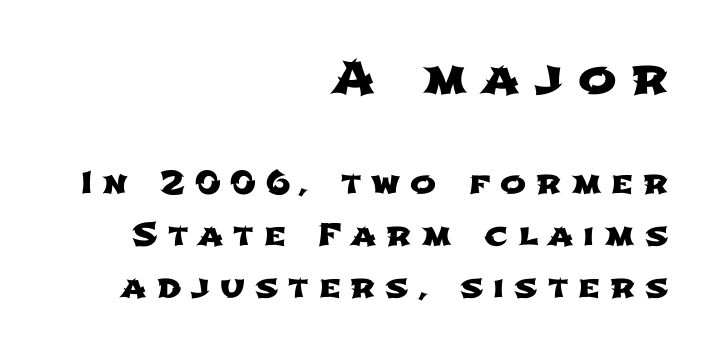
The image shows 46 px wide sans-serif type; set right-aligned, normal line spacing (1.69x), unusually wide letter spacing (+0.32 em), not underlined; the first (top) block is 1.48x larger; low stroke contrast and a medium x-height.
